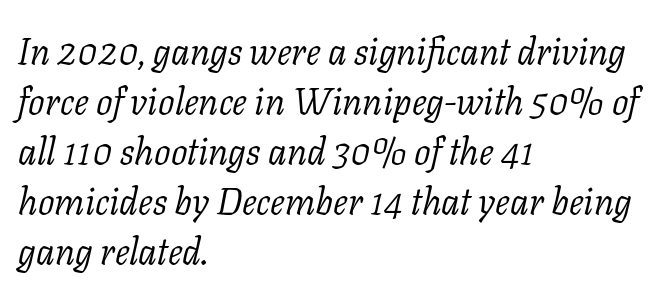
The image shows 37 px light serif type, italic (leaning right); set left-aligned, normal line spacing (1.35x), normal letter spacing, not underlined; low stroke contrast and a medium x-height.
